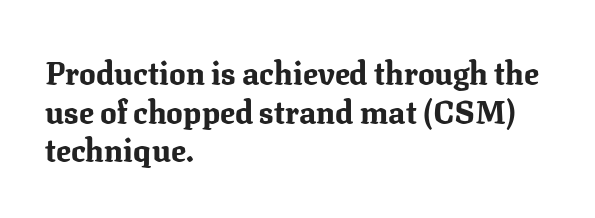
The image shows 31 px bold serif type, upright; set left-aligned, normal line spacing (1.25x), normal letter spacing, not underlined; medium stroke contrast and a medium x-height.
